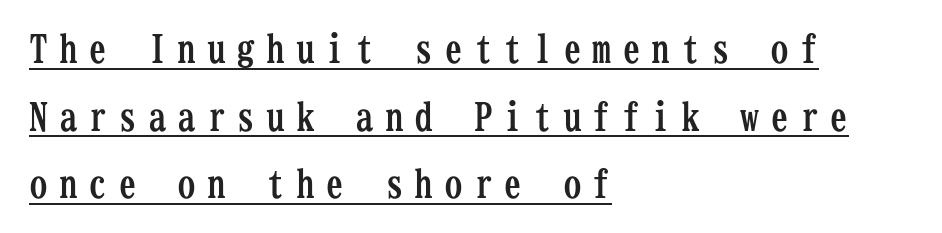
The image shows 38 px semibold, condensed serif type, upright, monospaced; set left-aligned, line spacing 1.78x, unusually wide letter spacing (+0.28 em), underlined; low stroke contrast and a medium x-height.
